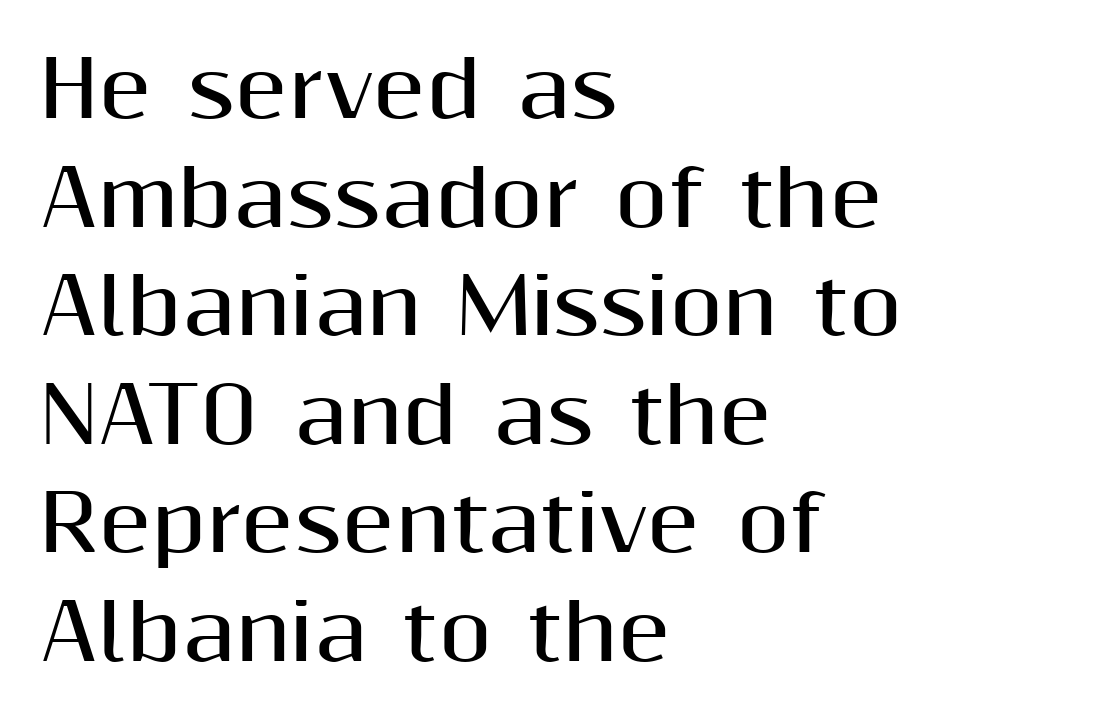
Q: Is the text bold? A: Yes.
Q: Is the text italic (slanted)? A: No, it is upright.
Q: Is the typeface a serif or a sans-serif typeface? A: Sans-serif.
Q: Is the text underlined? A: No.
Q: How is the paragraph aligned? A: Left-aligned.
Q: Is the spacing between letters normal or unusually wide? A: Normal.
Q: Is the spacing between lines tight, normal or loose? A: Normal.
Q: Width (condensed, normal, or wide)? A: Normal.
Q: Stroke contrast? A: Medium.
Q: x-height? A: Medium.
Q: Monospaced? A: No.
